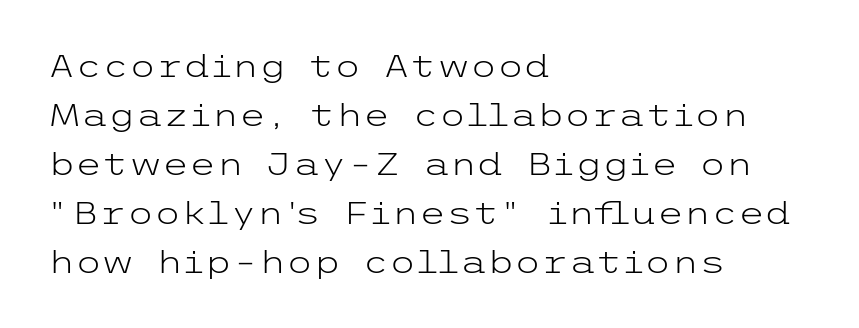
The image shows 31 px light, wide sans-serif type, upright; set left-aligned, normal line spacing (1.58x), normal letter spacing, not underlined; low stroke contrast and a medium x-height.
